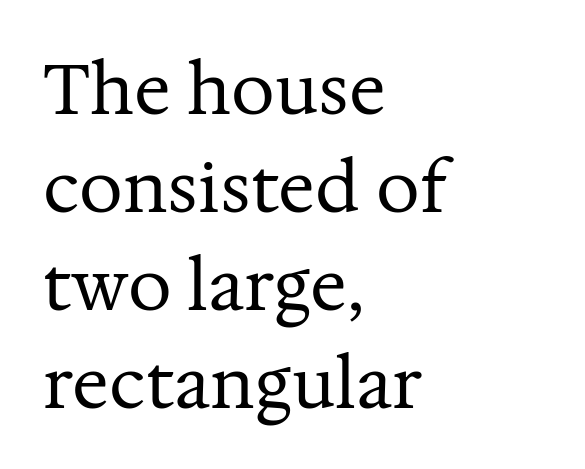
Q: Is the text bold? A: No.
Q: Is the text italic (slanted)? A: No, it is upright.
Q: Is the typeface a serif or a sans-serif typeface? A: Serif.
Q: Is the text underlined? A: No.
Q: How is the paragraph aligned? A: Left-aligned.
Q: Is the spacing between letters normal or unusually wide? A: Normal.
Q: Is the spacing between lines tight, normal or loose? A: Normal.
Q: Width (condensed, normal, or wide)? A: Normal.
Q: Stroke contrast? A: Medium.
Q: x-height? A: Medium.
Q: Monospaced? A: No.
